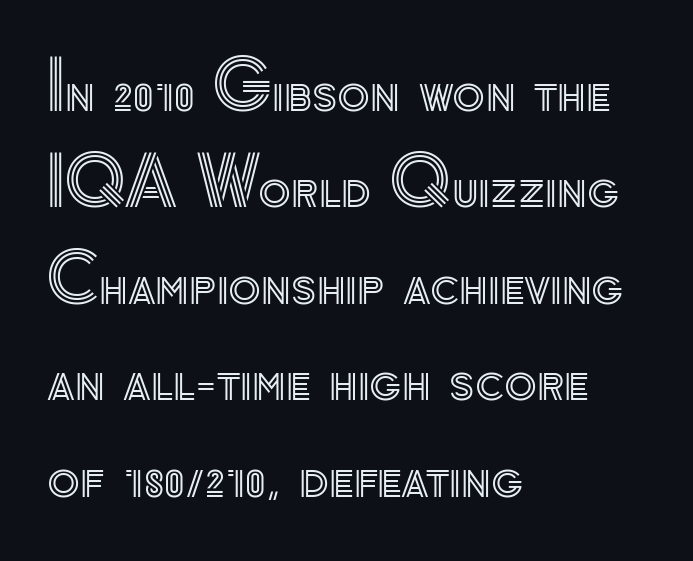
{"italic": "no", "width": "normal", "x_height": "small", "monospaced": "no", "underline": "no", "align": "left", "line_spacing": "normal", "line_spacing_ratio": 1.44, "letter_spacing": "normal", "letter_spacing_em": 0.0, "glyph_px": 67}
